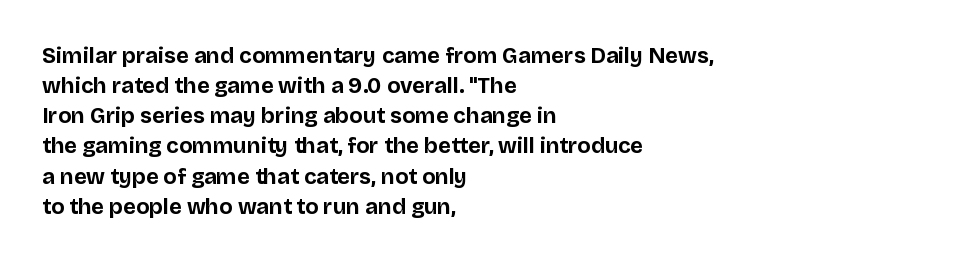
The image shows 22 px bold type, upright; set left-aligned, normal line spacing (1.37x), normal letter spacing, not underlined.
